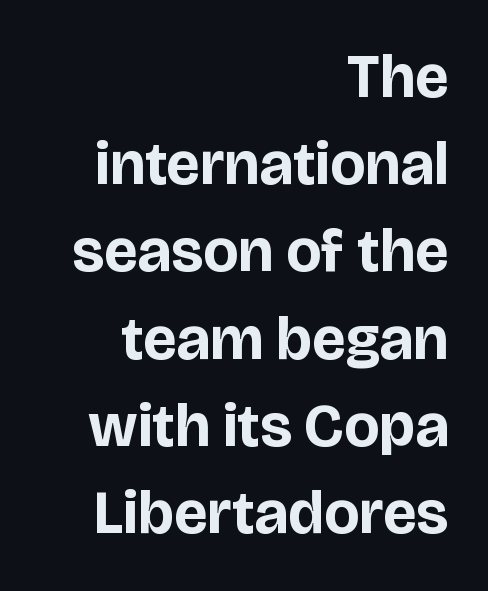
Q: Is the text bold? A: Yes.
Q: Is the text italic (slanted)? A: No, it is upright.
Q: Is the typeface a serif or a sans-serif typeface? A: Sans-serif.
Q: Is the text underlined? A: No.
Q: How is the paragraph aligned? A: Right-aligned.
Q: Is the spacing between letters normal or unusually wide? A: Normal.
Q: Is the spacing between lines tight, normal or loose? A: Normal.
Q: Width (condensed, normal, or wide)? A: Normal.
Q: Stroke contrast? A: Low.
Q: x-height? A: Large.
Q: Monospaced? A: No.
